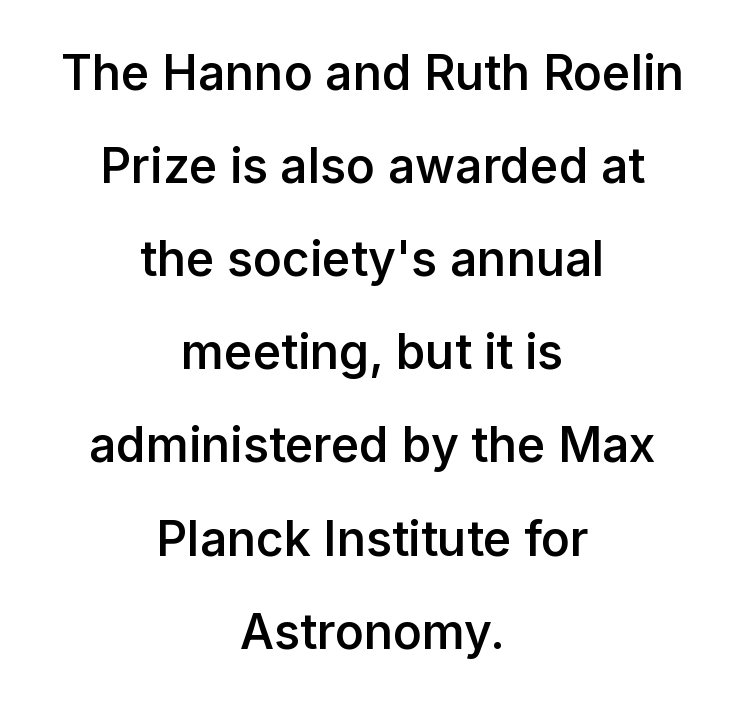
The image shows 48 px semibold sans-serif type, upright; set centered, loose line spacing (1.94x), normal letter spacing, not underlined; low stroke contrast and a medium x-height.
